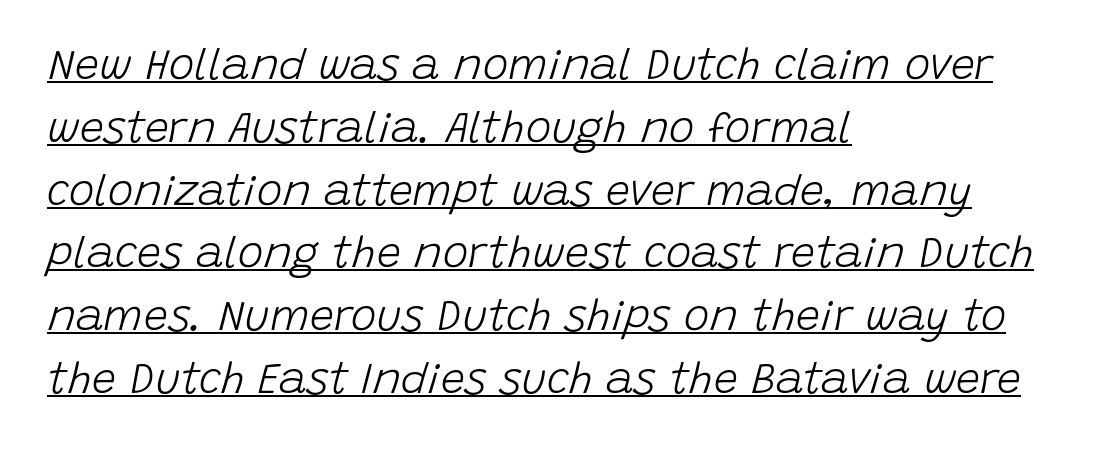
Q: Is the text bold? A: No.
Q: Is the text italic (slanted)? A: Yes, it leans right by about 15 degrees.
Q: Is the text underlined? A: Yes.
Q: How is the paragraph aligned? A: Left-aligned.
Q: Is the spacing between letters normal or unusually wide? A: Normal.
Q: Is the spacing between lines tight, normal or loose? A: Normal.
Q: Width (condensed, normal, or wide)? A: Normal.
Q: Stroke contrast? A: Low.
Q: x-height? A: Large.
Q: Monospaced? A: No.
